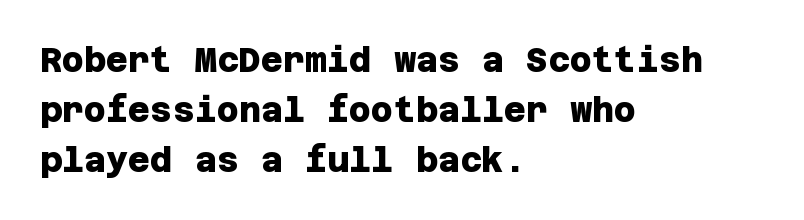
The image shows 34 px heavy sans-serif type; set left-aligned, normal line spacing (1.47x), normal letter spacing, not underlined; low stroke contrast and a large x-height.
